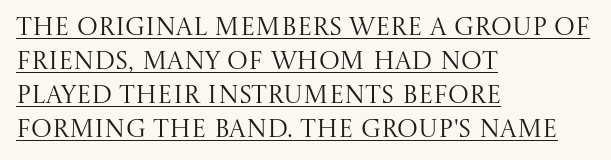
The image shows 25 px text type, upright; set left-aligned, normal line spacing (1.36x), normal letter spacing, underlined.
